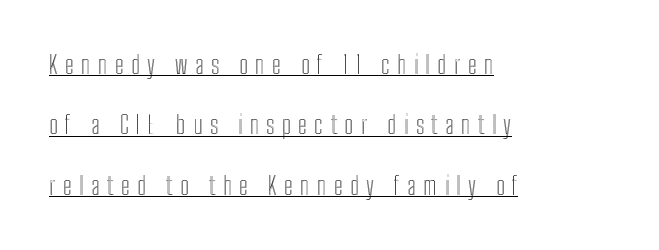
These lines have a slow, spaced-out rhythm from letter to letter. What's the leading like? Stretched, with rows far apart. Compared with a centered layout, this one pins lines to the left instead. Posture: straight, roman, zero tilt. The lettering is marked with a stroke running underneath it.
